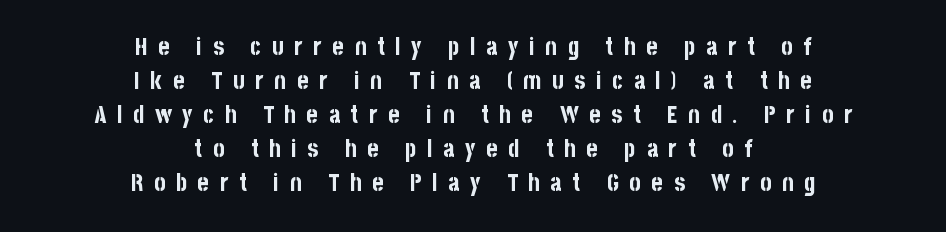
Q: Is the text bold? A: Yes.
Q: Is the text italic (slanted)? A: No, it is upright.
Q: Is the text underlined? A: No.
Q: How is the paragraph aligned? A: Centered.
Q: Is the spacing between letters normal or unusually wide? A: Unusually wide.
Q: Is the spacing between lines tight, normal or loose? A: Normal.
